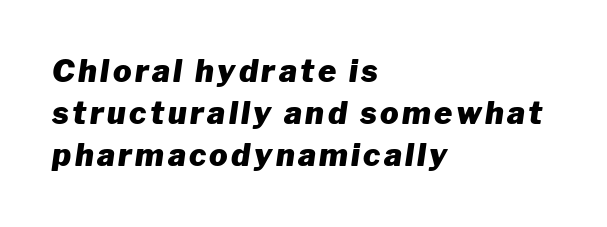
Q: Is the text bold? A: Yes.
Q: Is the text italic (slanted)? A: Yes, it leans right by about 8 degrees.
Q: Is the text underlined? A: No.
Q: How is the paragraph aligned? A: Left-aligned.
Q: Is the spacing between lines tight, normal or loose? A: Normal.
Q: Width (condensed, normal, or wide)? A: Normal.
Q: Stroke contrast? A: Low.
Q: x-height? A: Medium.
Q: Monospaced? A: No.
